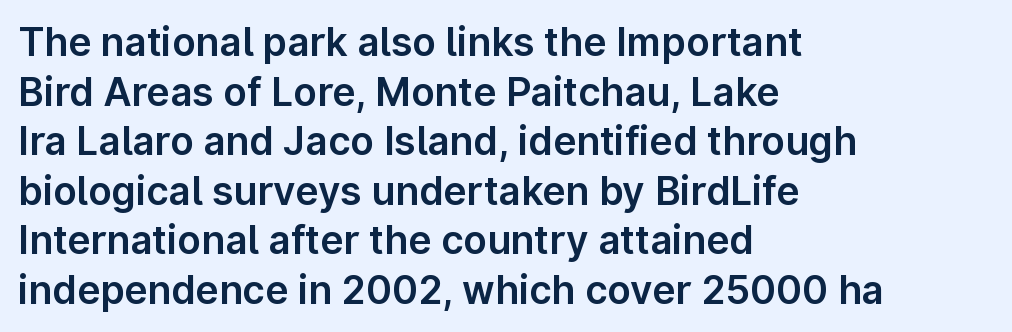
The image shows 39 px sans-serif type, upright; set left-aligned, normal line spacing (1.27x), normal letter spacing, not underlined; low stroke contrast and a medium x-height.
